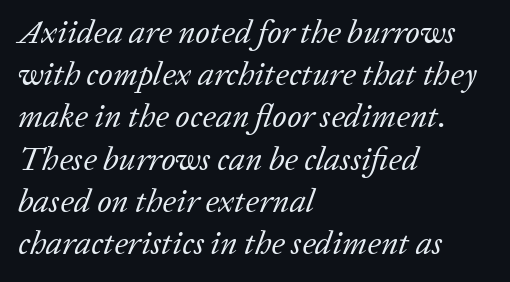
Q: Is the text bold? A: No.
Q: Is the text italic (slanted)? A: Yes, it leans right by about 20 degrees.
Q: Is the typeface a serif or a sans-serif typeface? A: Serif.
Q: Is the text underlined? A: No.
Q: How is the paragraph aligned? A: Left-aligned.
Q: Is the spacing between letters normal or unusually wide? A: Normal.
Q: Is the spacing between lines tight, normal or loose? A: Normal.
Q: Width (condensed, normal, or wide)? A: Normal.
Q: Stroke contrast? A: Low.
Q: x-height? A: Medium.
Q: Monospaced? A: No.
